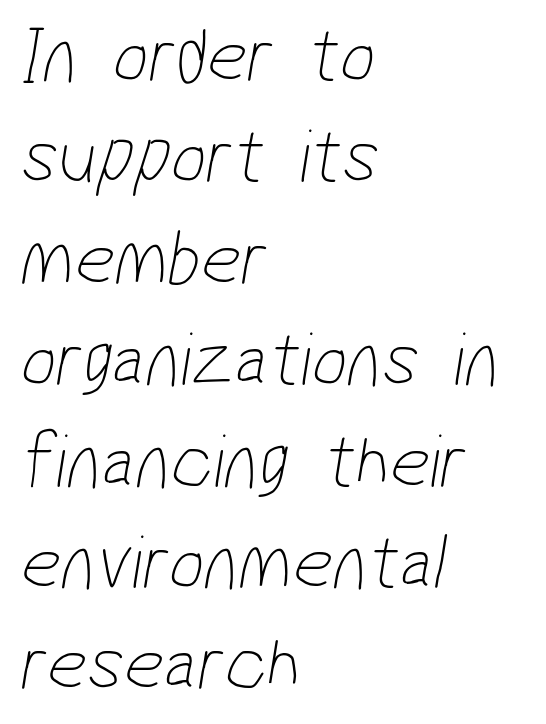
The paragraph has a hard left edge and a soft right edge. Words float on clear page, feet unadorned. The letters advance in unequal steps, a hallmark of proportional type. Stroke thickness stays within the range of a standard reading face or lighter.
